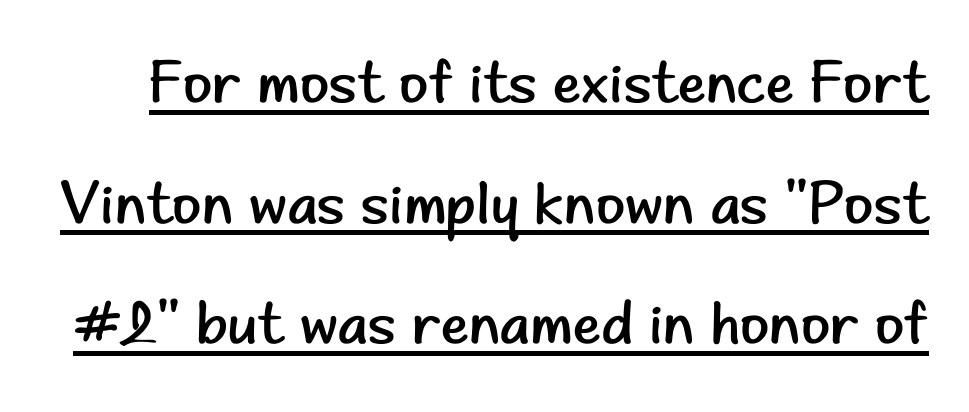
Q: Is the text bold? A: No.
Q: Is the text italic (slanted)? A: No, it is upright.
Q: Is the typeface a serif or a sans-serif typeface? A: Sans-serif.
Q: Is the text underlined? A: Yes.
Q: Is the spacing between letters normal or unusually wide? A: Normal.
Q: Is the spacing between lines tight, normal or loose? A: Loose.
Q: Width (condensed, normal, or wide)? A: Normal.
Q: Stroke contrast? A: Low.
Q: x-height? A: Small.
Q: Monospaced? A: No.
